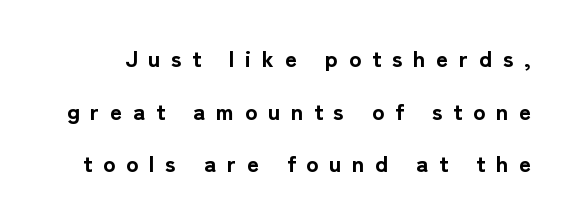
{"italic": "no", "bold": "yes", "underline": "no", "line_spacing": "loose", "line_spacing_ratio": 2.29, "letter_spacing": "wide", "letter_spacing_em": 0.47, "glyph_px": 23}
